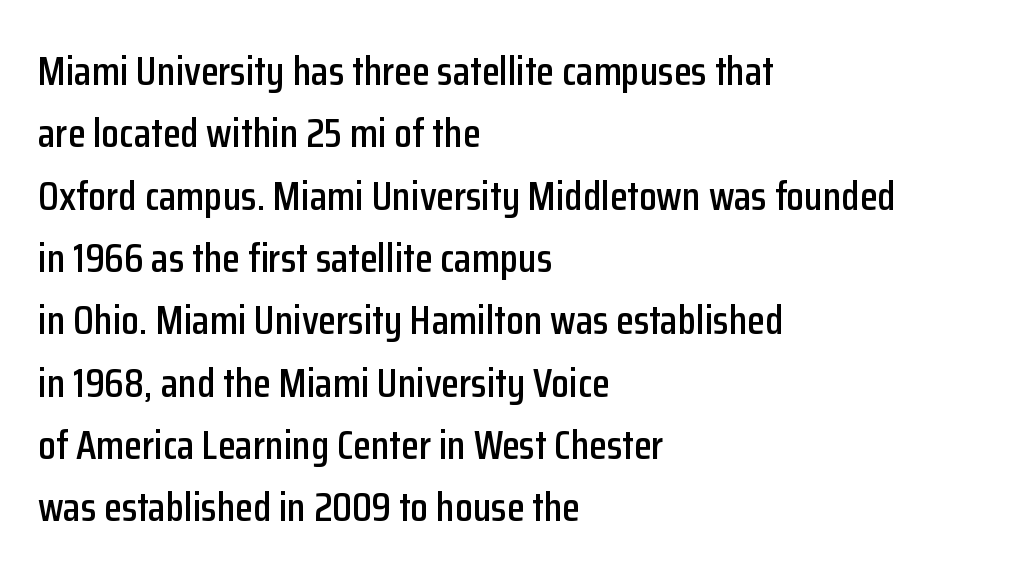
{"serif": "no", "italic": "no", "width": "condensed", "stroke_contrast": "low", "x_height": "medium", "monospaced": "no", "underline": "no", "align": "left", "line_spacing": "normal", "line_spacing_ratio": 1.52, "letter_spacing": "normal", "letter_spacing_em": 0.0, "glyph_px": 41}
